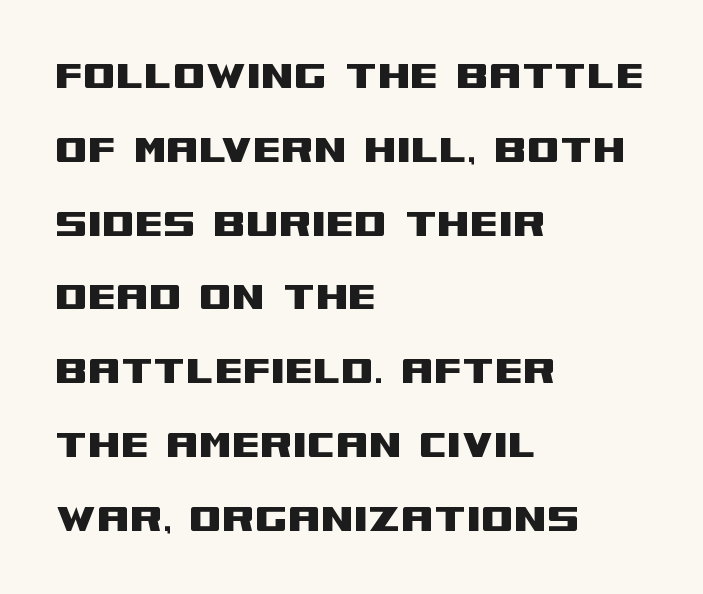
The image shows 47 px wide sans-serif type, upright; set left-aligned, normal line spacing (1.57x), normal letter spacing, not underlined; medium stroke contrast and a large x-height.
